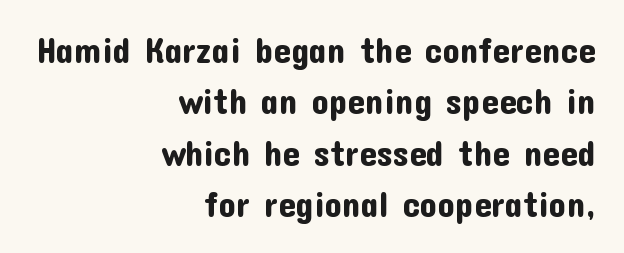
{"serif": "no", "italic": "no", "width": "normal", "stroke_contrast": "low", "x_height": "medium", "monospaced": "no", "underline": "no", "align": "right", "line_spacing": "normal", "line_spacing_ratio": 1.47, "letter_spacing": "normal", "letter_spacing_em": 0.0, "glyph_px": 35}
